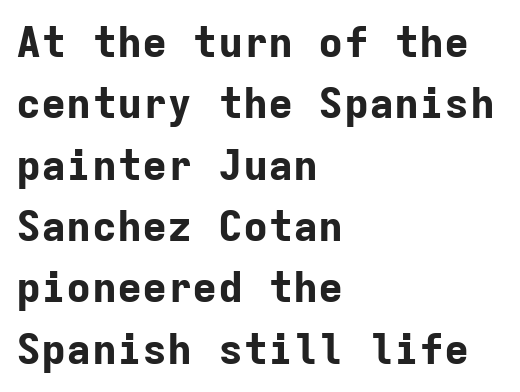
The string is rendered with underlining switched off. The rag falls on the right side of this text block. You can tell it's not italic because the verticals are truly vertical. The horizontal fit of the characters is conventional and even. The face used here is monospaced, like something from a code editor. The leading is moderate, giving the passage an even texture.
